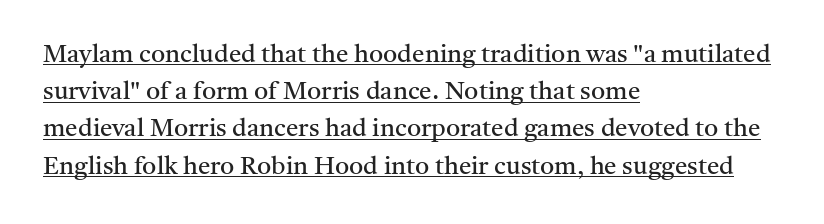
The image shows 25 px text type, upright; set left-aligned, normal line spacing (1.49x), normal letter spacing, underlined.
